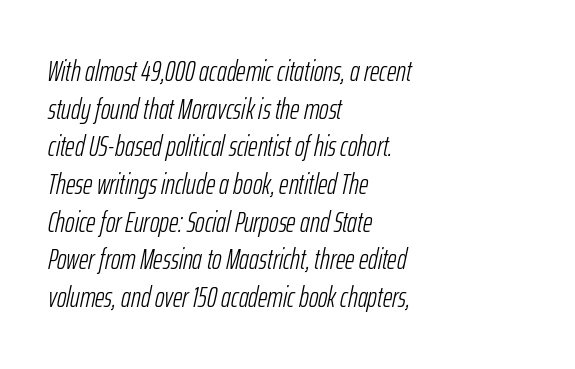
Q: Is the text bold? A: No.
Q: Is the text italic (slanted)? A: Yes, it leans right by about 12 degrees.
Q: Is the text underlined? A: No.
Q: How is the paragraph aligned? A: Left-aligned.
Q: Is the spacing between letters normal or unusually wide? A: Normal.
Q: Is the spacing between lines tight, normal or loose? A: Normal.
Q: Width (condensed, normal, or wide)? A: Condensed.
Q: Stroke contrast? A: Low.
Q: x-height? A: Medium.
Q: Monospaced? A: No.
